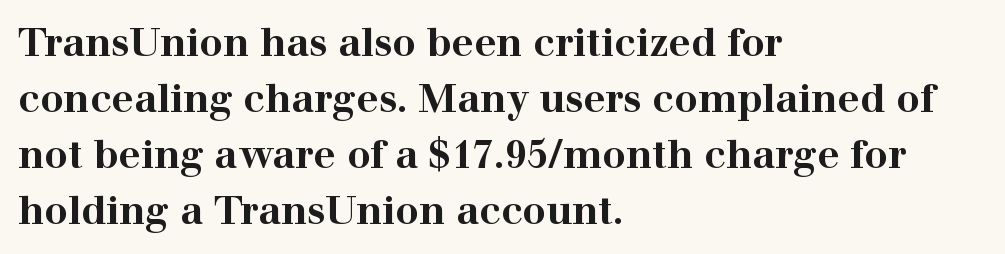
Q: Is the text bold? A: Yes.
Q: Is the text italic (slanted)? A: No, it is upright.
Q: Is the typeface a serif or a sans-serif typeface? A: Serif.
Q: Is the text underlined? A: No.
Q: How is the paragraph aligned? A: Left-aligned.
Q: Is the spacing between letters normal or unusually wide? A: Normal.
Q: Is the spacing between lines tight, normal or loose? A: Normal.
Q: Width (condensed, normal, or wide)? A: Wide.
Q: Stroke contrast? A: High.
Q: x-height? A: Medium.
Q: Monospaced? A: No.
